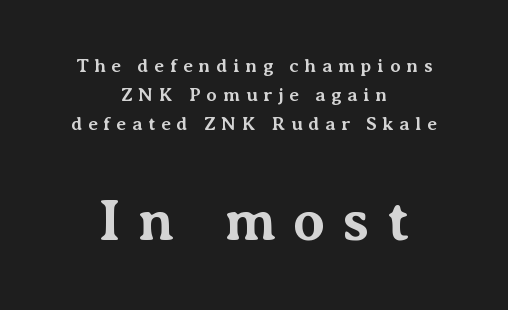
{"serif": "yes", "italic": "no", "bold": "yes", "weight": "bold", "width": "normal", "stroke_contrast": "medium", "x_height": "medium", "monospaced": "no", "underline": "no", "align": "center", "line_spacing": "normal", "line_spacing_ratio": 1.52, "letter_spacing": "wide", "letter_spacing_em": 0.3, "larger_block": "second", "size_ratio": 3.05, "glyph_px": 58}
